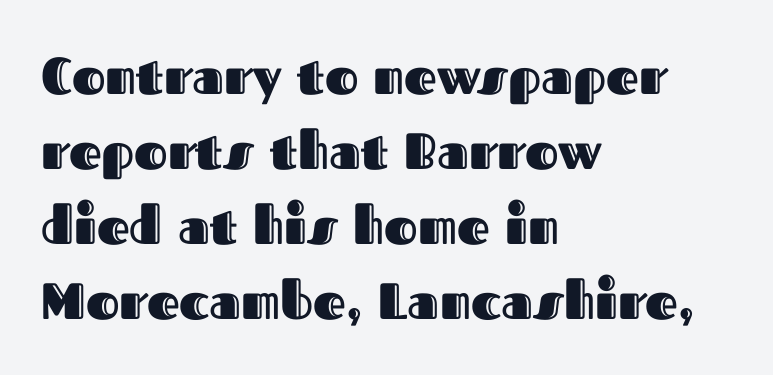
The image shows 51 px text type, upright; set left-aligned, normal line spacing (1.47x), normal letter spacing, not underlined; a medium x-height.
